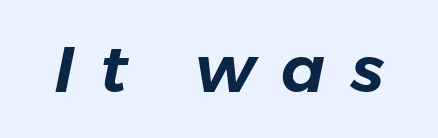
Q: Is the text italic (slanted)? A: Yes, it leans right by about 11 degrees.
Q: Is the text underlined? A: No.
Q: Is the spacing between letters normal or unusually wide? A: Unusually wide.
Q: Width (condensed, normal, or wide)? A: Normal.
Q: Stroke contrast? A: Low.
Q: x-height? A: Medium.
Q: Monospaced? A: No.
